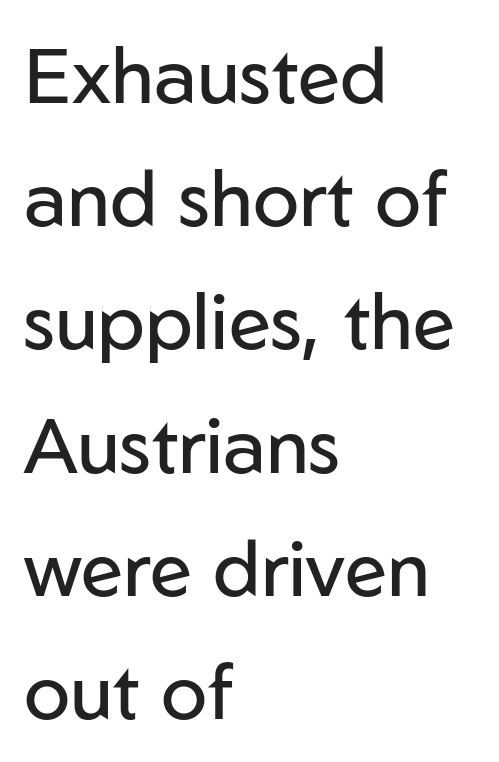
The image shows 77 px regular-weight sans-serif type, upright; set left-aligned, normal line spacing (1.6x), normal letter spacing, not underlined; low stroke contrast and a medium x-height.
